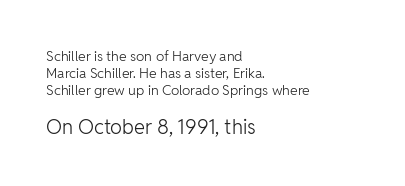
{"italic": "no", "bold": "no", "underline": "no", "align": "left", "line_spacing_ratio": 1.21, "letter_spacing": "normal", "letter_spacing_em": 0.0, "larger_block": "second", "size_ratio": 1.43, "glyph_px": 20}
